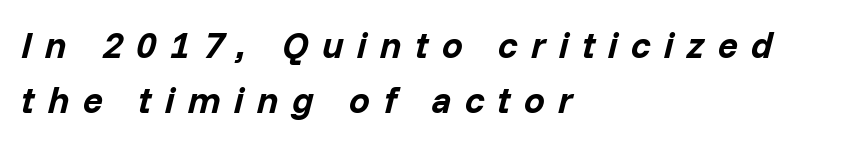
Q: Is the text bold? A: Yes.
Q: Is the text italic (slanted)? A: Yes, it leans right by about 14 degrees.
Q: Is the text underlined? A: No.
Q: How is the paragraph aligned? A: Left-aligned.
Q: Is the spacing between letters normal or unusually wide? A: Unusually wide.
Q: Is the spacing between lines tight, normal or loose? A: Normal.
Q: Width (condensed, normal, or wide)? A: Normal.
Q: Stroke contrast? A: Low.
Q: x-height? A: Medium.
Q: Monospaced? A: No.
